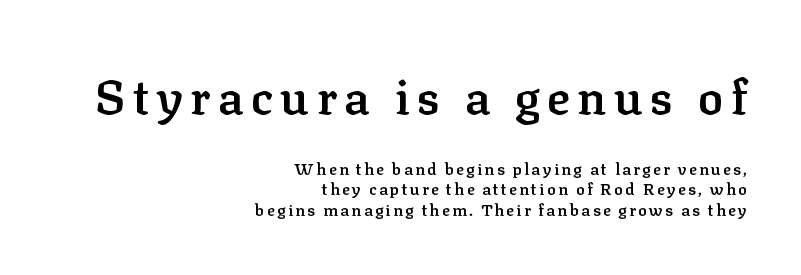
Q: Is the text bold? A: Semi-bold.
Q: Is the text italic (slanted)? A: No, it is upright.
Q: Is the typeface a serif or a sans-serif typeface? A: Serif.
Q: Is the text underlined? A: No.
Q: How is the paragraph aligned? A: Right-aligned.
Q: Is the spacing between lines tight, normal or loose? A: Normal.
Q: Which block of text is set in a larger size, the first (top) or the second (bottom)? A: The first (top) one.
Q: Width (condensed, normal, or wide)? A: Normal.
Q: Stroke contrast? A: Low.
Q: x-height? A: Medium.
Q: Monospaced? A: No.
